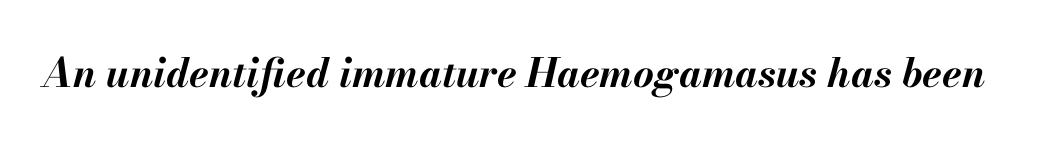
{"italic": "yes", "lean": "right", "slant_degrees": 13, "bold": "yes", "weight": "bold", "width": "normal", "stroke_contrast": "medium", "x_height": "small", "monospaced": "no", "underline": "no", "letter_spacing": "normal", "letter_spacing_em": 0.0, "glyph_px": 40}
